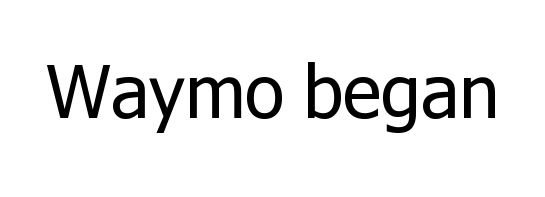
{"serif": "no", "italic": "no", "bold": "no", "weight": "regular", "width": "normal", "stroke_contrast": "low", "x_height": "medium", "monospaced": "no", "underline": "no", "letter_spacing": "normal", "letter_spacing_em": 0.0, "glyph_px": 74}
